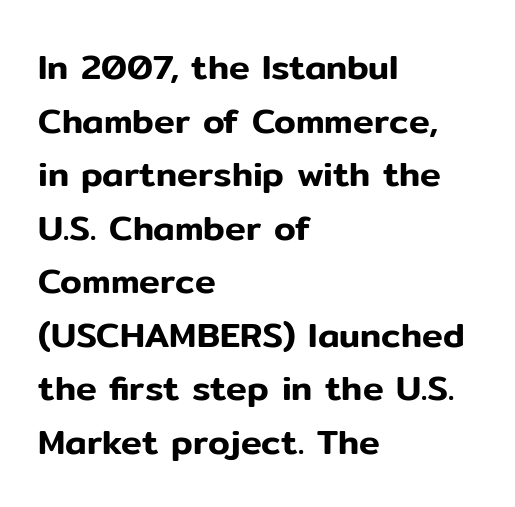
Q: Is the text italic (slanted)? A: No, it is upright.
Q: Is the typeface a serif or a sans-serif typeface? A: Sans-serif.
Q: Is the text underlined? A: No.
Q: How is the paragraph aligned? A: Left-aligned.
Q: Is the spacing between letters normal or unusually wide? A: Normal.
Q: Is the spacing between lines tight, normal or loose? A: Normal.
Q: Width (condensed, normal, or wide)? A: Normal.
Q: Stroke contrast? A: Low.
Q: x-height? A: Medium.
Q: Monospaced? A: No.
